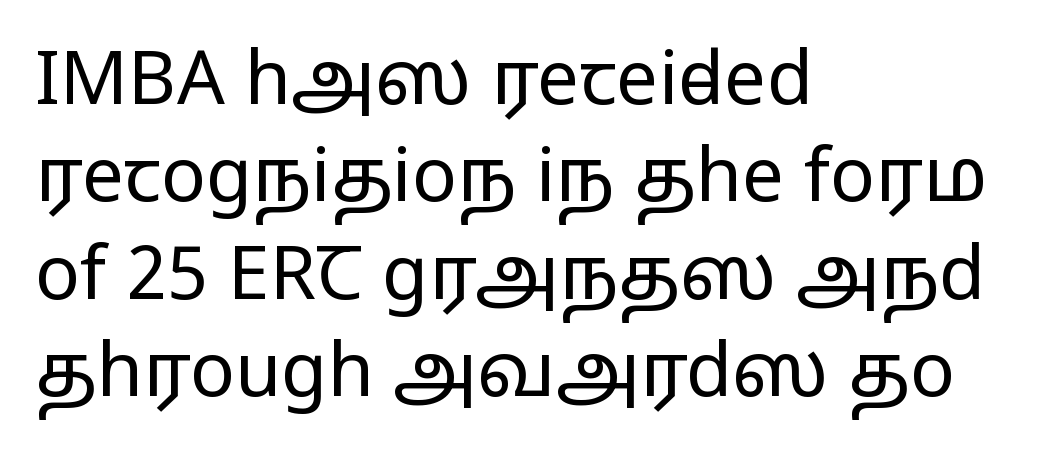
{"serif": "no", "italic": "no", "bold": "no", "weight": "regular", "width": "wide", "stroke_contrast": "low", "x_height": "medium", "monospaced": "no", "underline": "no", "align": "left", "line_spacing": "normal", "line_spacing_ratio": 1.3, "letter_spacing": "normal", "letter_spacing_em": 0.0, "glyph_px": 75}
